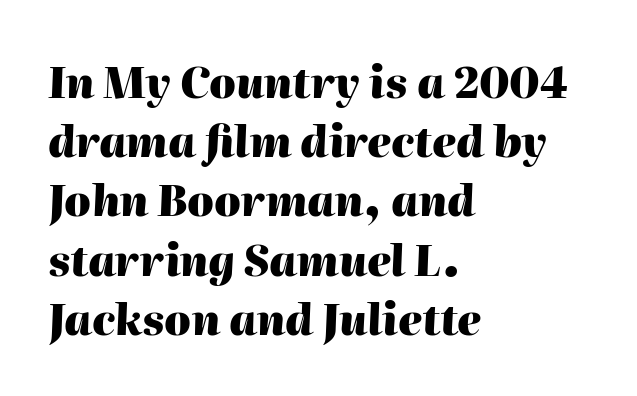
Students, this is bold: see how much ink each stroke carries. You could not count columns in this text — the font is proportionally spaced. Observe the ordinary spacing: letters are neighbours, not strangers. Every character sits at an angle, as italics do. All the whitespace from short lines collects on the right.
